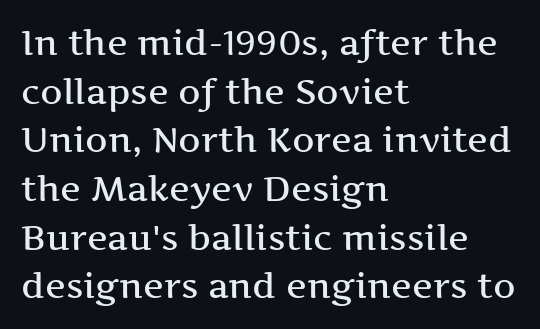
The image shows 35 px wide serif type, upright; set left-aligned, normal line spacing (1.39x), normal letter spacing, not underlined; medium stroke contrast and a medium x-height.
